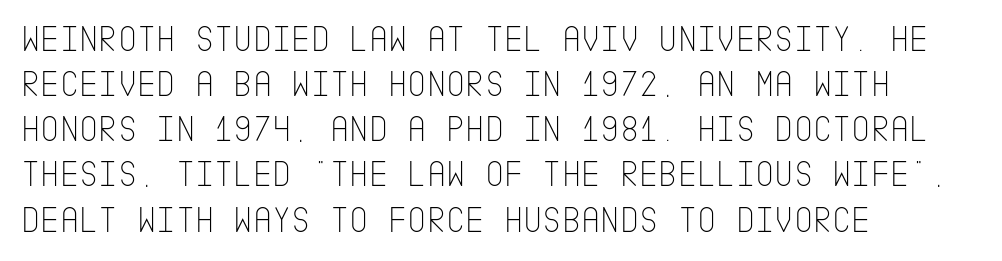
{"serif": "no", "italic": "no", "bold": "no", "weight": "thin", "width": "condensed", "stroke_contrast": "low", "x_height": "large", "underline": "no", "align": "left", "line_spacing_ratio": 1.22, "letter_spacing": "normal", "letter_spacing_em": 0.0, "glyph_px": 37}
